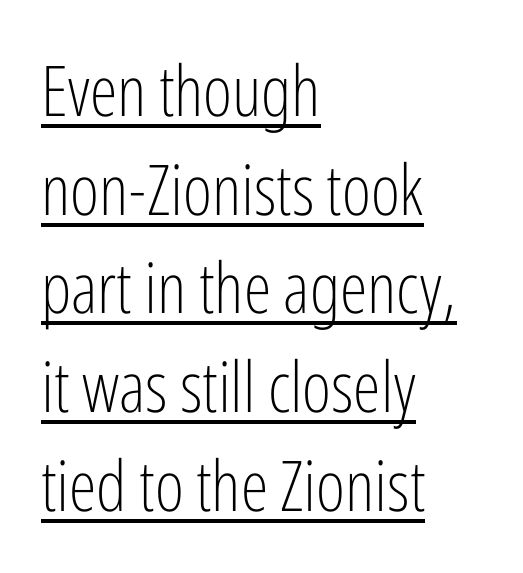
{"serif": "no", "italic": "no", "bold": "no", "weight": "light", "width": "condensed", "stroke_contrast": "low", "x_height": "medium", "monospaced": "no", "underline": "yes", "align": "left", "line_spacing": "normal", "line_spacing_ratio": 1.41, "letter_spacing": "normal", "letter_spacing_em": 0.0, "glyph_px": 70}
